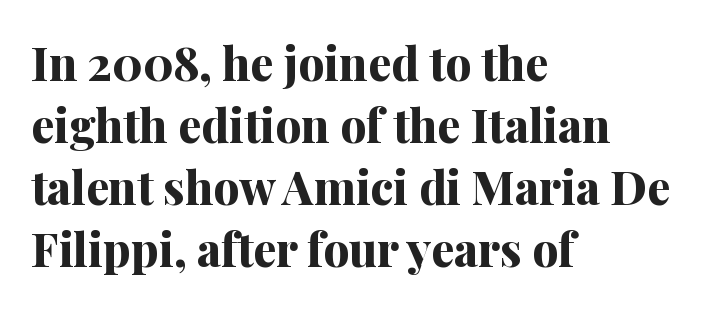
{"serif": "yes", "italic": "no", "bold": "yes", "weight": "bold", "width": "normal", "stroke_contrast": "medium", "x_height": "medium", "monospaced": "no", "underline": "no", "align": "left", "line_spacing": "normal", "line_spacing_ratio": 1.35, "letter_spacing": "normal", "letter_spacing_em": 0.0, "glyph_px": 46}
